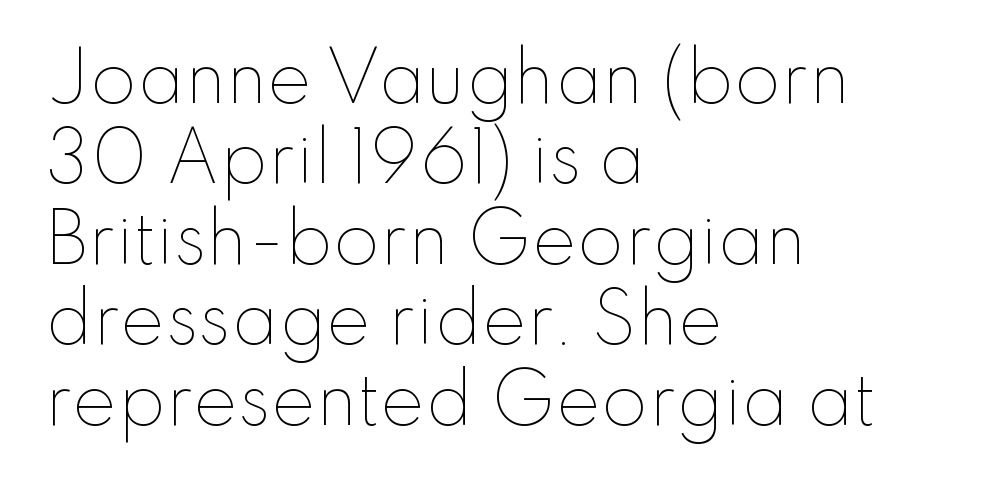
The image shows 67 px thin type, upright; set left-aligned, line spacing 1.2x, normal letter spacing, not underlined; low stroke contrast and a small x-height.
